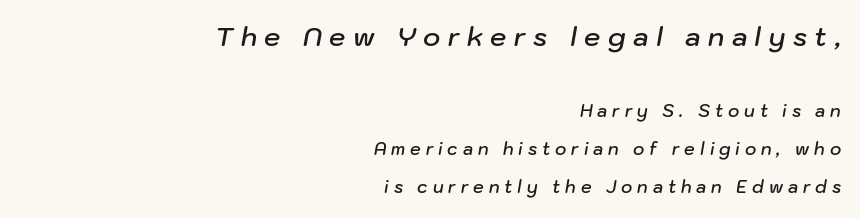
The paragraph shown leans on its right margin. The gaps between neighbouring characters are conspicuously large. Regarding leading, the lines here are spaced well apart. Designer's note — italics engaged. A somewhat darkened texture: the type is semibold rather than bold.
